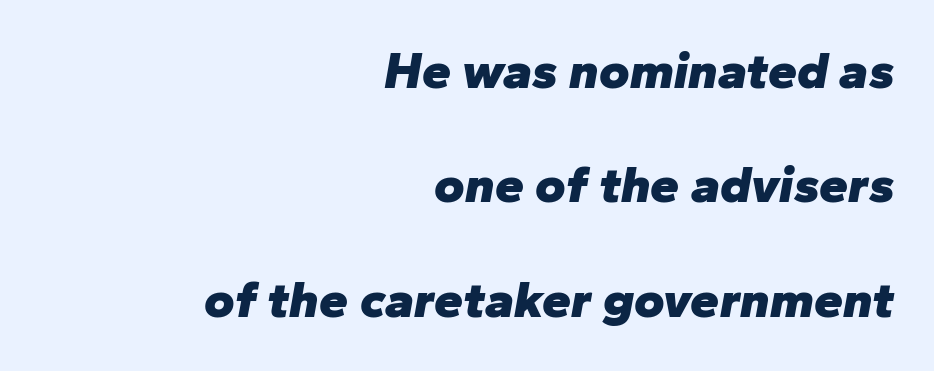
Q: Is the text bold? A: Yes.
Q: Is the text italic (slanted)? A: Yes, it leans right by about 10 degrees.
Q: Is the text underlined? A: No.
Q: How is the paragraph aligned? A: Right-aligned.
Q: Is the spacing between letters normal or unusually wide? A: Normal.
Q: Is the spacing between lines tight, normal or loose? A: Loose.
Q: Width (condensed, normal, or wide)? A: Normal.
Q: Stroke contrast? A: Low.
Q: x-height? A: Medium.
Q: Monospaced? A: No.
